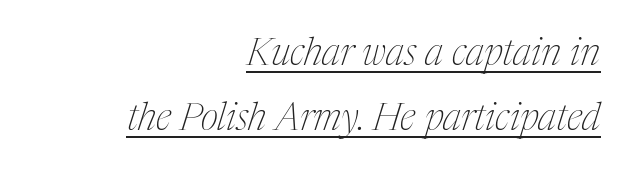
Is there an underline? Yes — a line sits under the letters. Emphasis-style slanted type is in use. The strokes carry an ordinary text weight at most. Each word holds together tightly as a unit, with standard inter-letter gaps. Leftover space on each line is placed entirely before the opening word.
